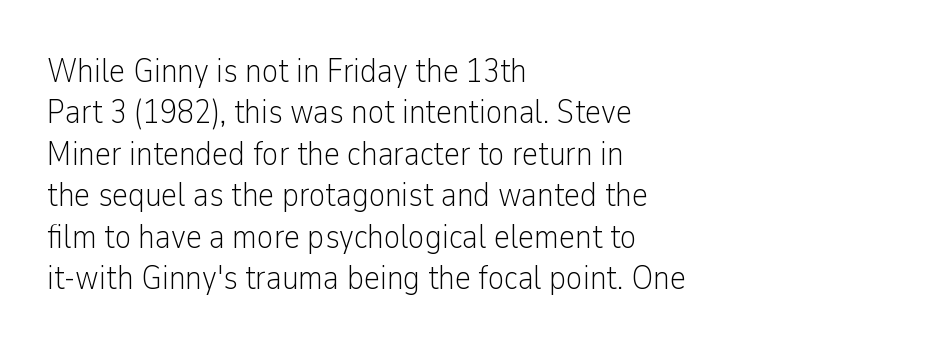
The image shows 34 px light, condensed sans-serif type, upright; set left-aligned, line spacing 1.22x, normal letter spacing, not underlined; low stroke contrast and a medium x-height.
